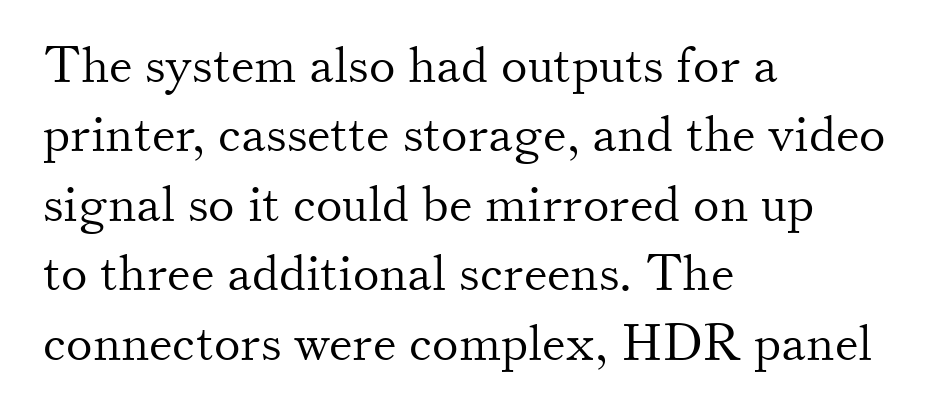
{"serif": "yes", "italic": "no", "bold": "no", "weight": "light", "width": "normal", "stroke_contrast": "medium", "x_height": "small", "monospaced": "no", "underline": "no", "align": "left", "line_spacing": "normal", "line_spacing_ratio": 1.39, "letter_spacing": "normal", "letter_spacing_em": 0.0, "glyph_px": 50}
